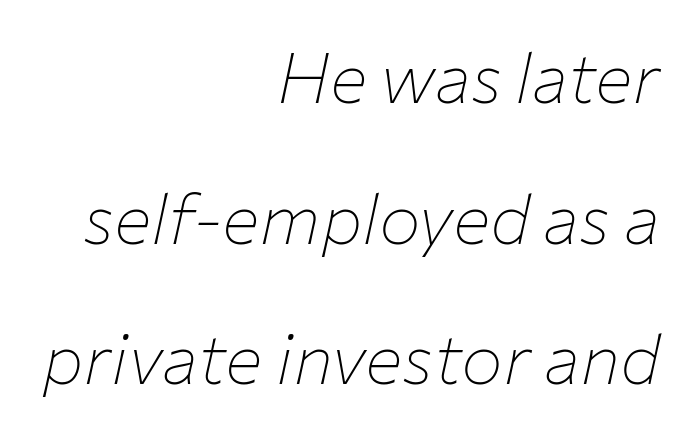
Just letters on the line, the space beneath them empty. Characters are canted at an angle relative to the baseline's perpendicular. Vertically, the passage feels expansive, rows floating well apart. Varying glyph widths throughout — classic text-font behaviour. The horizontal fit of the characters is conventional and even.
